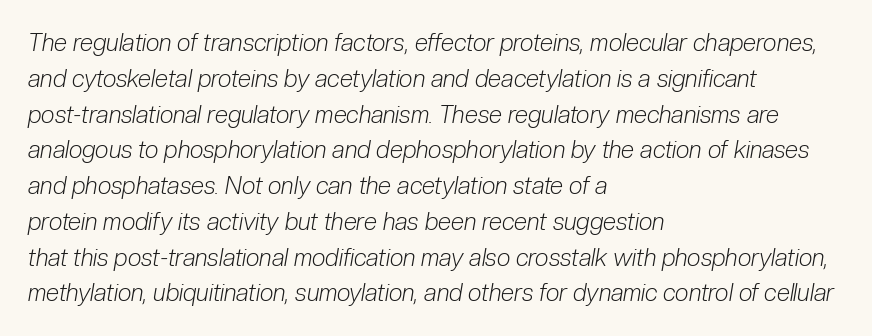
{"italic": "yes", "lean": "right", "slant_degrees": 10, "bold": "no", "underline": "no", "align": "left", "line_spacing": "normal", "line_spacing_ratio": 1.49, "letter_spacing": "normal", "letter_spacing_em": 0.0, "glyph_px": 24}
